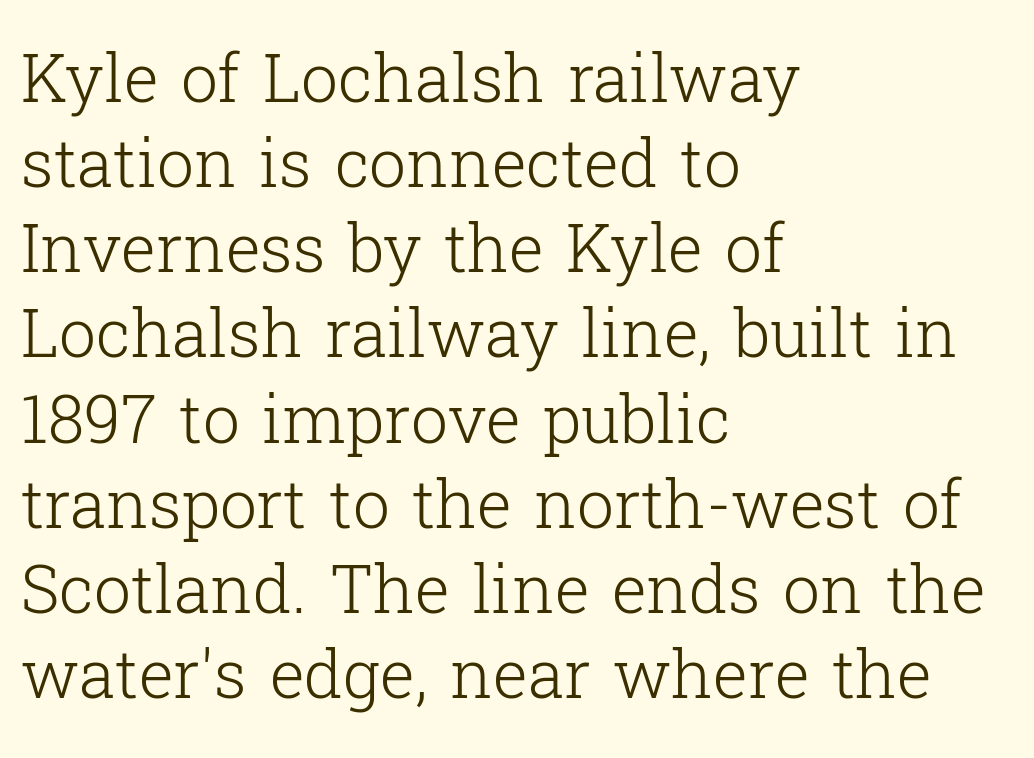
{"serif": "yes", "italic": "no", "bold": "no", "weight": "light", "width": "normal", "stroke_contrast": "low", "x_height": "medium", "monospaced": "no", "underline": "no", "align": "left", "line_spacing": "normal", "line_spacing_ratio": 1.29, "letter_spacing": "normal", "letter_spacing_em": 0.0, "glyph_px": 66}
